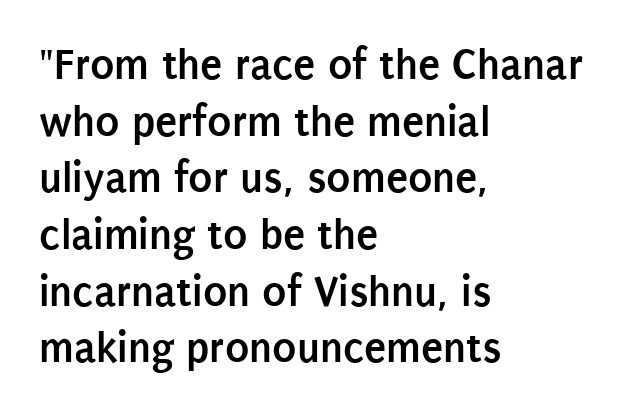
{"serif": "no", "italic": "no", "bold": "yes", "weight": "semibold", "width": "condensed", "stroke_contrast": "low", "x_height": "large", "monospaced": "no", "underline": "no", "align": "left", "line_spacing": "normal", "line_spacing_ratio": 1.26, "letter_spacing": "normal", "letter_spacing_em": 0.0, "glyph_px": 45}
